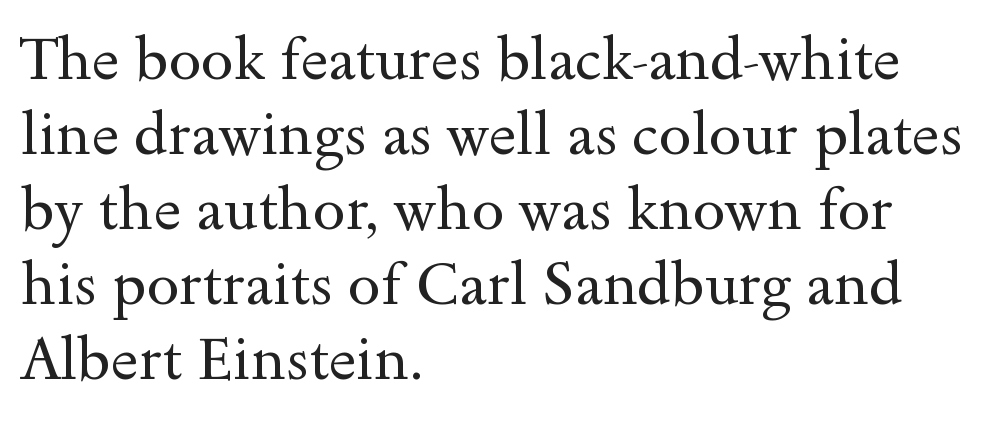
Q: Is the text bold? A: No.
Q: Is the text italic (slanted)? A: No, it is upright.
Q: Is the typeface a serif or a sans-serif typeface? A: Serif.
Q: Is the text underlined? A: No.
Q: How is the paragraph aligned? A: Left-aligned.
Q: Is the spacing between letters normal or unusually wide? A: Normal.
Q: Is the spacing between lines tight, normal or loose? A: Normal.
Q: Width (condensed, normal, or wide)? A: Wide.
Q: x-height? A: Small.
Q: Monospaced? A: No.
